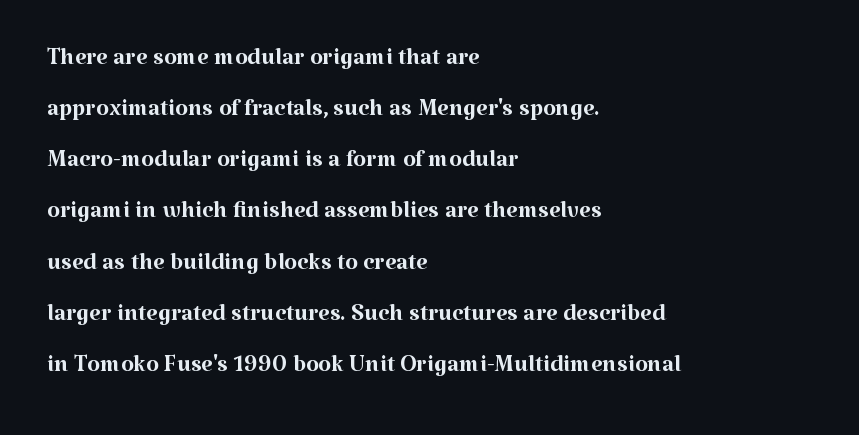
The leading is moderate, giving the passage an even texture. Nobody drew a line under any word here. Character widths vary here, with narrow letters taking less room than wide ones. The characters display serif detailing at their extremities.
